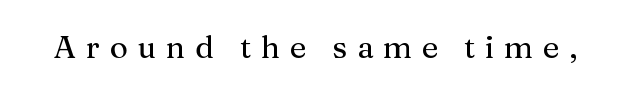
The image shows 31 px serif type, upright; set unusually wide letter spacing (+0.31 em), not underlined; medium stroke contrast and a medium x-height.
